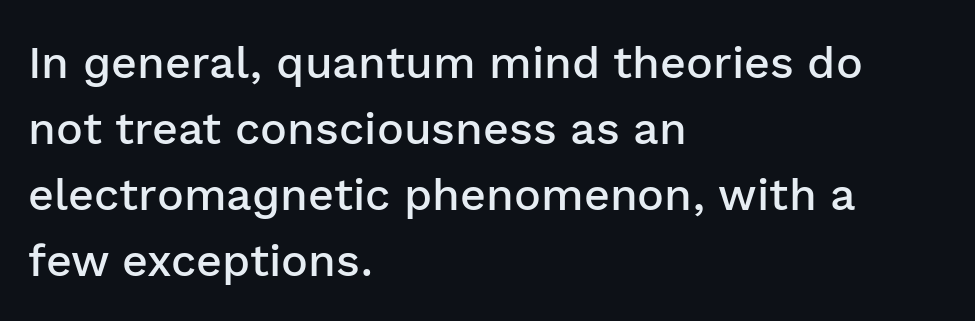
Q: Is the text bold? A: Semi-bold.
Q: Is the text italic (slanted)? A: No, it is upright.
Q: Is the typeface a serif or a sans-serif typeface? A: Sans-serif.
Q: Is the text underlined? A: No.
Q: How is the paragraph aligned? A: Left-aligned.
Q: Is the spacing between letters normal or unusually wide? A: Normal.
Q: Is the spacing between lines tight, normal or loose? A: Normal.
Q: Width (condensed, normal, or wide)? A: Normal.
Q: Stroke contrast? A: Low.
Q: x-height? A: Medium.
Q: Monospaced? A: No.
